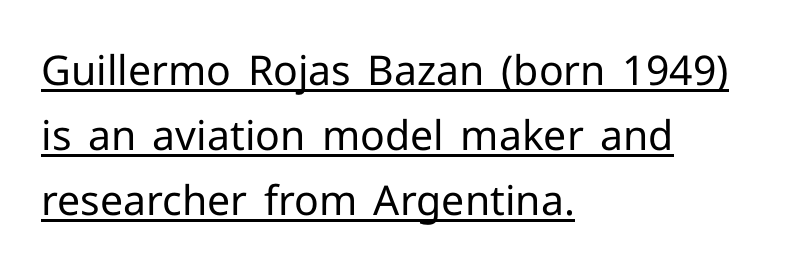
{"serif": "no", "italic": "no", "bold": "no", "weight": "regular", "width": "normal", "stroke_contrast": "low", "x_height": "medium", "monospaced": "no", "underline": "yes", "align": "left", "line_spacing": "normal", "line_spacing_ratio": 1.58, "letter_spacing": "normal", "letter_spacing_em": 0.0, "glyph_px": 41}
